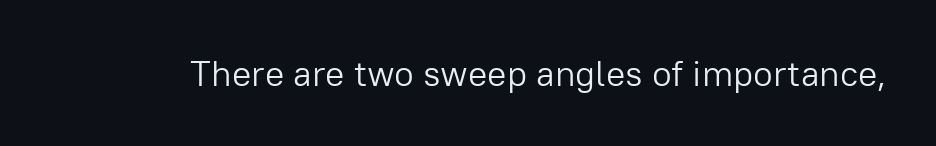
Each letter's strokes conclude bluntly, with no projecting serifs. Does the lettering tilt? It doesn't — this is upright. These lines are rendered in a variable-pitch font. The space directly below the letters is spotless.
